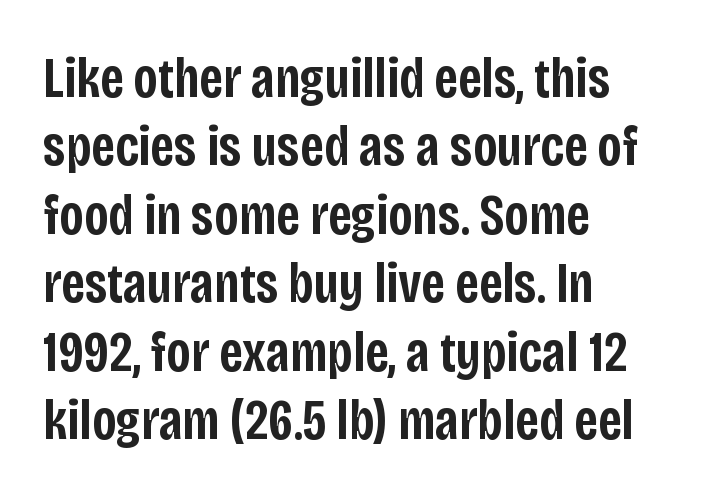
{"serif": "no", "italic": "no", "bold": "semi", "weight": "semibold", "width": "condensed", "stroke_contrast": "low", "x_height": "large", "monospaced": "no", "underline": "no", "align": "left", "line_spacing_ratio": 1.2, "letter_spacing": "normal", "letter_spacing_em": 0.0, "glyph_px": 57}
